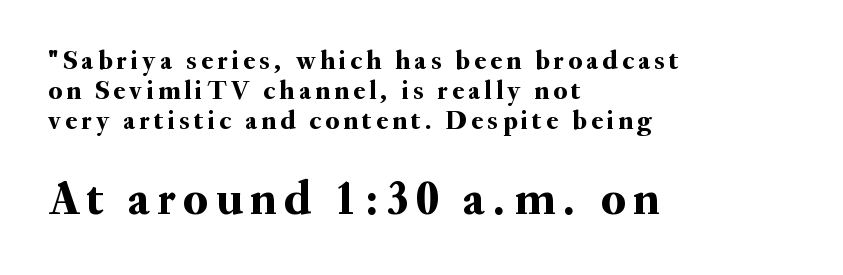
{"serif": "yes", "italic": "no", "width": "normal", "stroke_contrast": "medium", "x_height": "small", "monospaced": "no", "underline": "no", "align": "left", "line_spacing": "tight", "line_spacing_ratio": 1.12, "larger_block": "second", "size_ratio": 1.78, "glyph_px": 48}
